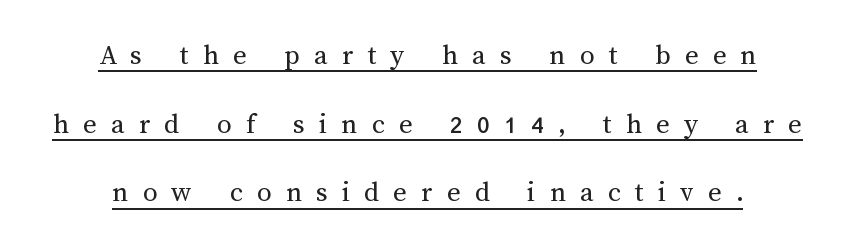
Spacing verdict: proportional, widths tailored to each character. The rendering uses a large line-height, opening up the rows. The lettering is marked with a stroke running underneath it. No chunkiness to these letters — they're not bold.
